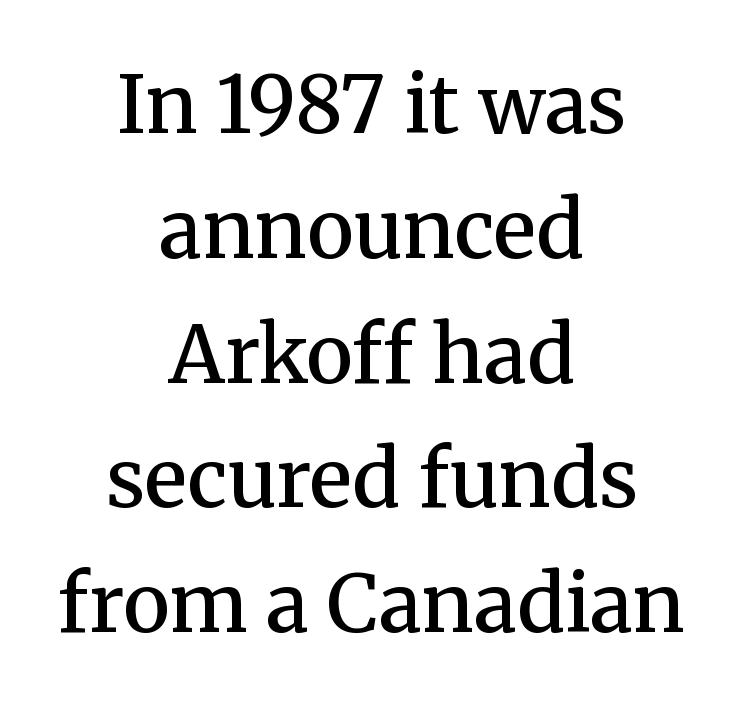
{"serif": "yes", "italic": "no", "bold": "semi", "weight": "semibold", "width": "normal", "stroke_contrast": "medium", "x_height": "medium", "monospaced": "no", "underline": "no", "align": "center", "line_spacing": "normal", "line_spacing_ratio": 1.58, "letter_spacing": "normal", "letter_spacing_em": 0.0, "glyph_px": 79}
